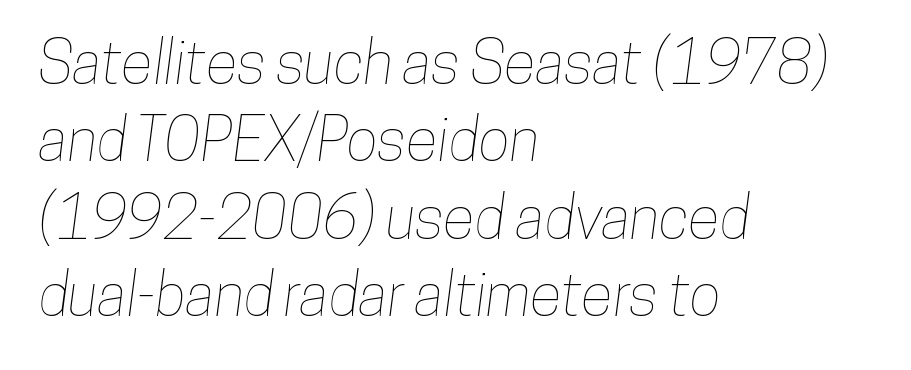
The image shows 59 px condensed type; set left-aligned, normal line spacing (1.31x), normal letter spacing, not underlined; low stroke contrast and a medium x-height.
